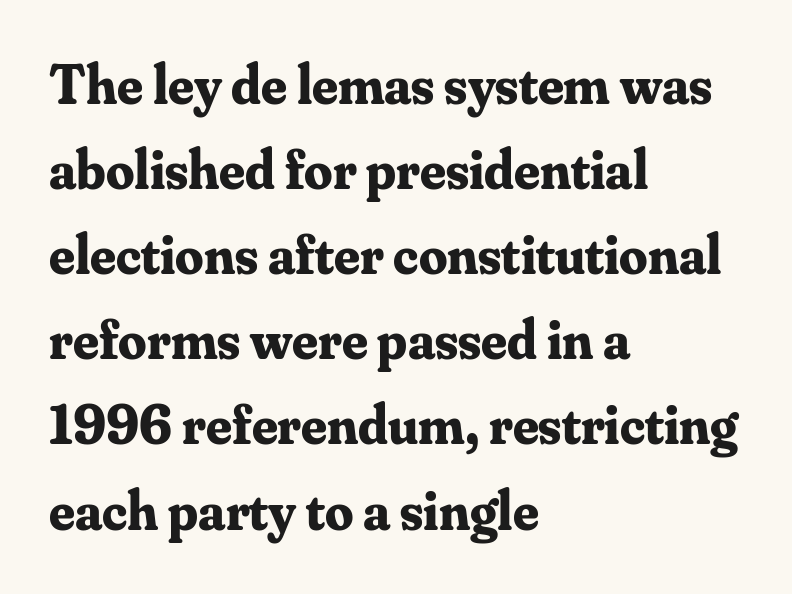
{"serif": "yes", "italic": "no", "bold": "yes", "weight": "bold", "width": "normal", "stroke_contrast": "medium", "x_height": "small", "monospaced": "no", "underline": "no", "align": "left", "line_spacing": "normal", "line_spacing_ratio": 1.52, "letter_spacing": "normal", "letter_spacing_em": 0.0, "glyph_px": 56}
